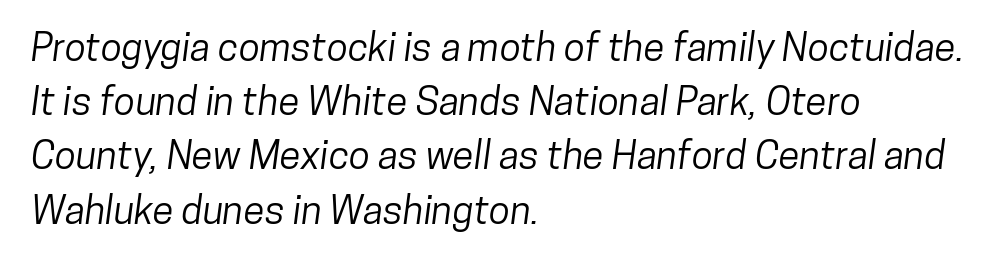
Q: Is the typeface a serif or a sans-serif typeface? A: Sans-serif.
Q: Is the text underlined? A: No.
Q: How is the paragraph aligned? A: Left-aligned.
Q: Is the spacing between letters normal or unusually wide? A: Normal.
Q: Is the spacing between lines tight, normal or loose? A: Normal.
Q: Width (condensed, normal, or wide)? A: Condensed.
Q: Stroke contrast? A: Low.
Q: x-height? A: Medium.
Q: Monospaced? A: No.
